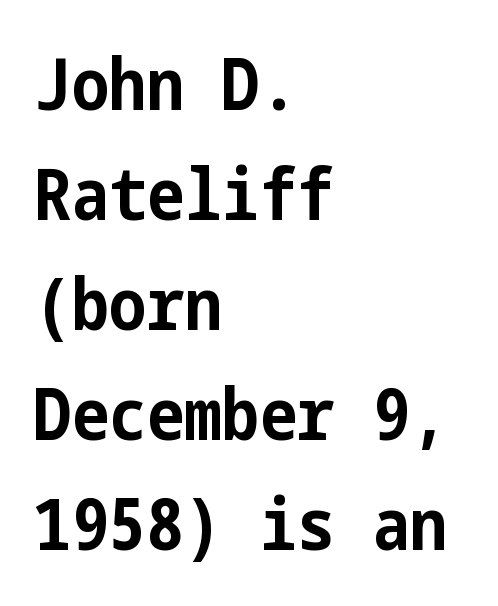
{"serif": "no", "italic": "no", "bold": "yes", "weight": "bold", "width": "condensed", "stroke_contrast": "low", "x_height": "medium", "underline": "no", "align": "left", "line_spacing": "normal", "line_spacing_ratio": 1.55, "letter_spacing": "normal", "letter_spacing_em": 0.0, "glyph_px": 71}
